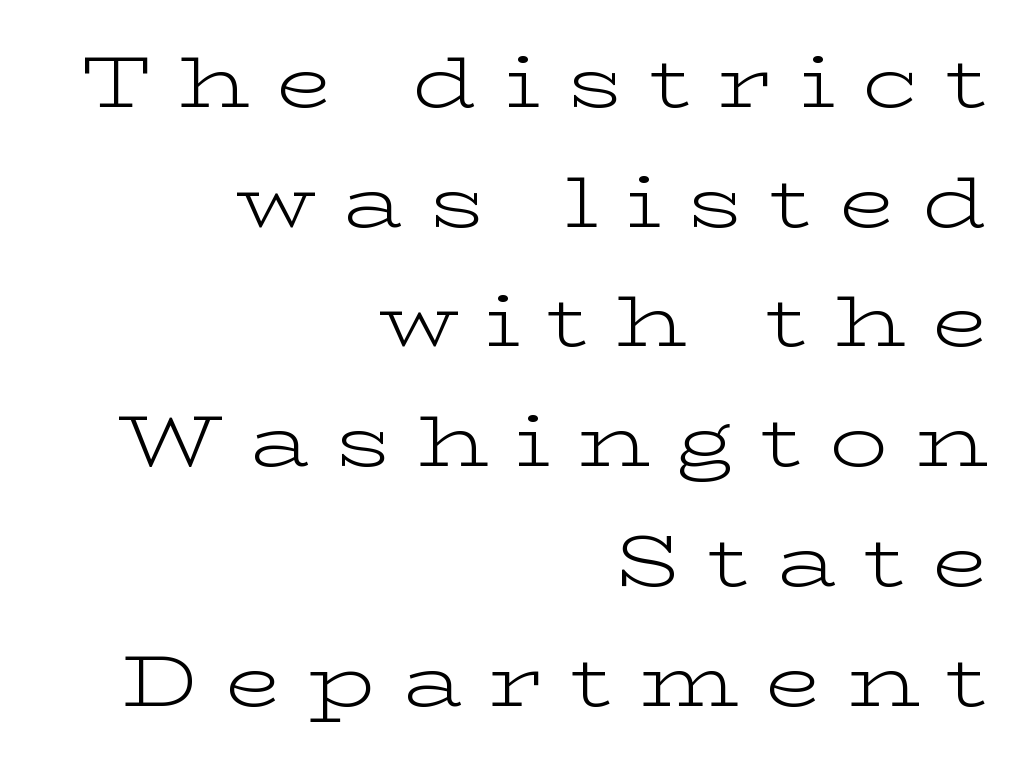
{"serif": "yes", "italic": "no", "bold": "no", "weight": "light", "width": "wide", "stroke_contrast": "low", "x_height": "medium", "monospaced": "no", "underline": "no", "align": "right", "line_spacing": "normal", "line_spacing_ratio": 1.64, "letter_spacing": "wide", "letter_spacing_em": 0.37, "glyph_px": 73}
